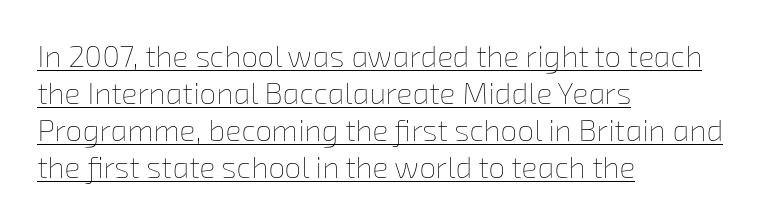
Q: Is the text bold? A: No.
Q: Is the text underlined? A: Yes.
Q: How is the paragraph aligned? A: Left-aligned.
Q: Is the spacing between letters normal or unusually wide? A: Normal.
Q: Width (condensed, normal, or wide)? A: Normal.
Q: Stroke contrast? A: Low.
Q: x-height? A: Medium.
Q: Monospaced? A: No.
